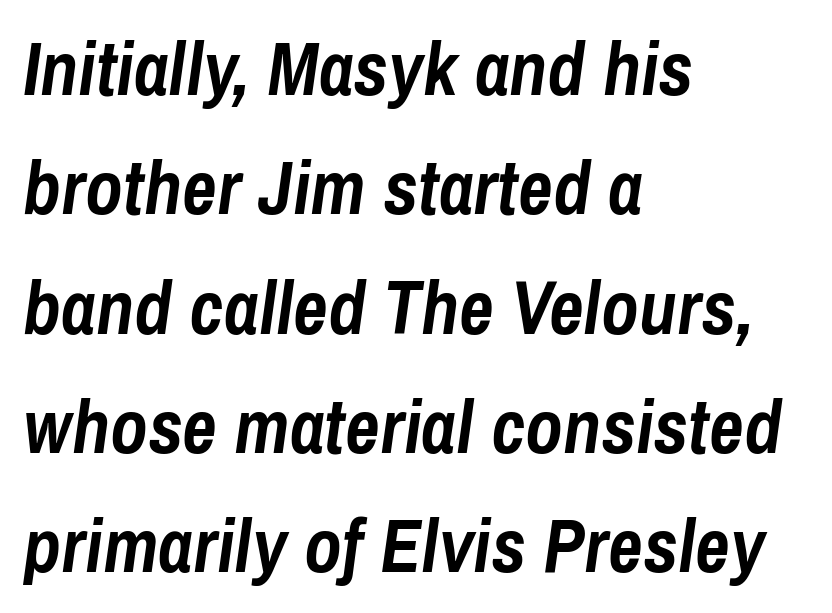
Leftover space on each line is placed entirely after the last word. The letters sit at their default tracking, neither squeezed nor spread. The rows are spaced the way most documents space them. The lettering tilts uniformly, giving the passage an italic look. The words here are not underlined. The face used here has the dense, thick strokes of a bold.
